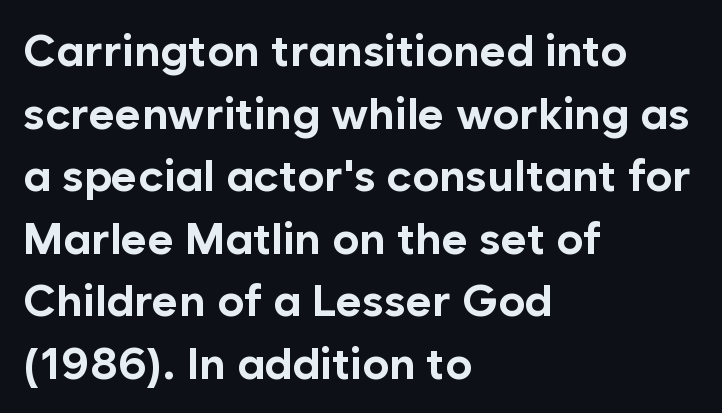
This block has exactly the height ordinary leading produces. Typesetter's note: full bold, strokes at maximum text heaviness. The paragraph has a hard left edge and a soft right edge. Every character sits straight up, as roman type does. Serif or sans? Sans — the stroke terminals are bare.
